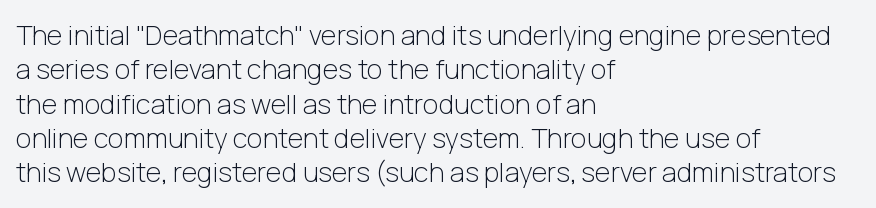
{"italic": "no", "bold": "no", "underline": "no", "align": "left", "line_spacing": "normal", "line_spacing_ratio": 1.27, "letter_spacing": "normal", "letter_spacing_em": 0.0, "glyph_px": 27}
